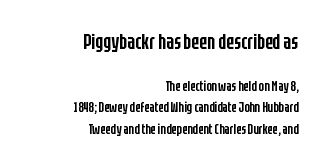
Q: Is the text bold? A: Semi-bold.
Q: Is the text italic (slanted)? A: No, it is upright.
Q: Is the text underlined? A: No.
Q: How is the paragraph aligned? A: Right-aligned.
Q: Is the spacing between letters normal or unusually wide? A: Normal.
Q: Is the spacing between lines tight, normal or loose? A: Normal.
Q: Which block of text is set in a larger size, the first (top) or the second (bottom)? A: The first (top) one.
